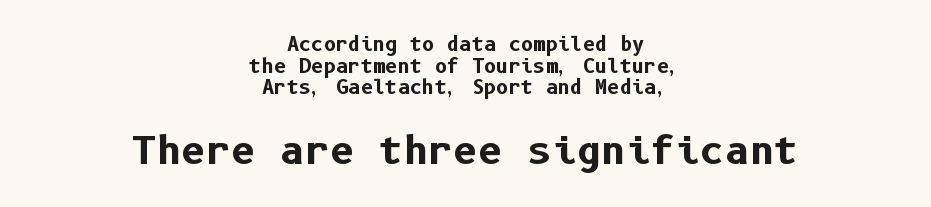
{"serif": "no", "italic": "no", "bold": "yes", "weight": "bold", "width": "normal", "stroke_contrast": "low", "x_height": "medium", "underline": "no", "align": "center", "line_spacing": "tight", "line_spacing_ratio": 1.14, "letter_spacing": "normal", "letter_spacing_em": 0.0, "larger_block": "second", "size_ratio": 2.0, "glyph_px": 38}
